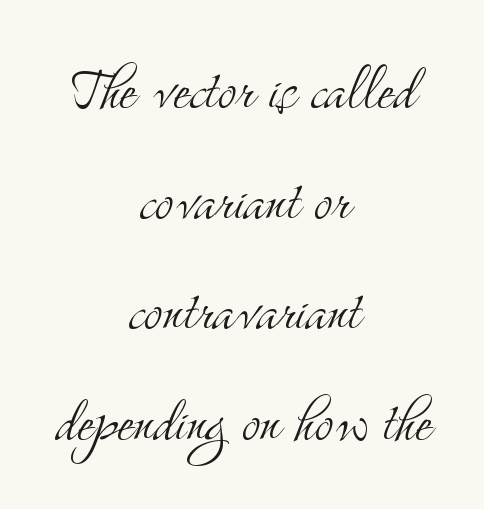
Centered paragraph, ragged on both sides. Here the glyphs are tracked normally, forming tight word shapes. Compared with typical paragraphs, the rows here are spaced about the same. The font sits on the lighter half of the weight spectrum, regular included. Rule under the text: the space is simply empty.
